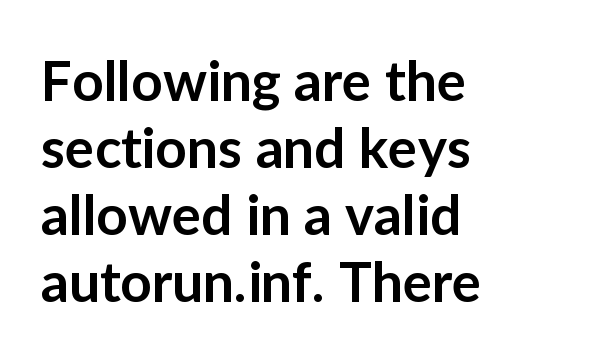
Q: Is the text bold? A: Semi-bold.
Q: Is the text italic (slanted)? A: No, it is upright.
Q: Is the typeface a serif or a sans-serif typeface? A: Sans-serif.
Q: Is the text underlined? A: No.
Q: How is the paragraph aligned? A: Left-aligned.
Q: Is the spacing between letters normal or unusually wide? A: Normal.
Q: Width (condensed, normal, or wide)? A: Normal.
Q: Stroke contrast? A: Low.
Q: x-height? A: Medium.
Q: Monospaced? A: No.
